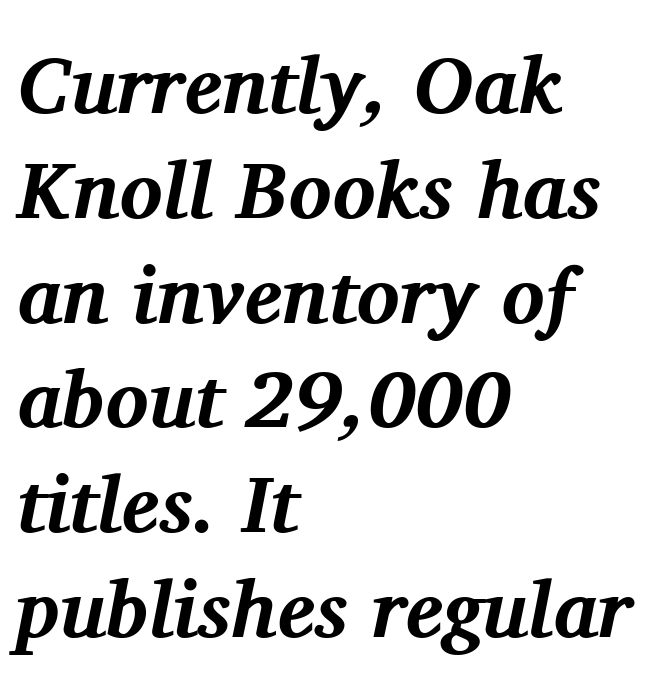
Bare-footed words on every line. In terms of weight, the rendering is a true, heavy bold. Italic: yes, the glyphs are oblique. The rendering uses natural spacing where letterforms have individual widths.
